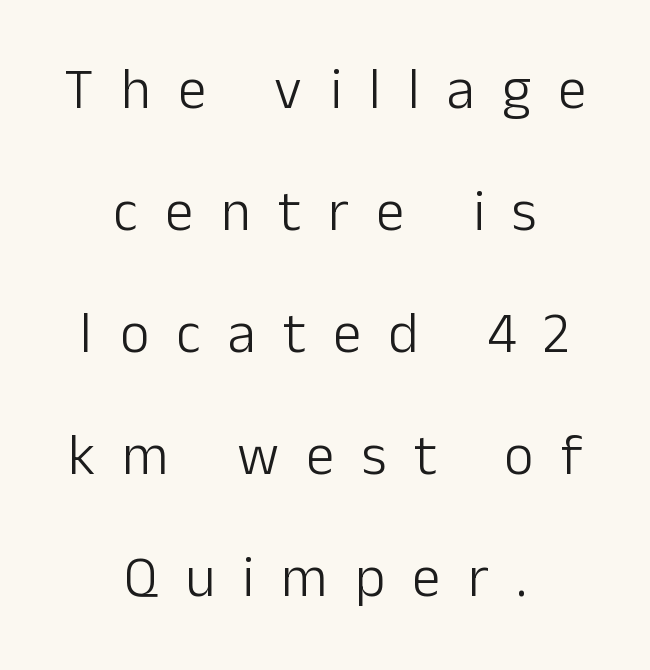
{"serif": "no", "italic": "no", "bold": "no", "weight": "light", "width": "normal", "stroke_contrast": "low", "x_height": "medium", "monospaced": "no", "underline": "no", "align": "center", "line_spacing": "loose", "line_spacing_ratio": 2.14, "letter_spacing": "wide", "letter_spacing_em": 0.48, "glyph_px": 57}
